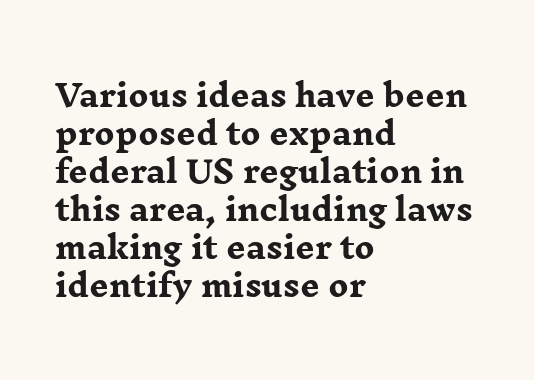
Q: Is the text bold? A: Yes.
Q: Is the text italic (slanted)? A: No, it is upright.
Q: Is the typeface a serif or a sans-serif typeface? A: Serif.
Q: Is the text underlined? A: No.
Q: How is the paragraph aligned? A: Left-aligned.
Q: Is the spacing between letters normal or unusually wide? A: Normal.
Q: Is the spacing between lines tight, normal or loose? A: Normal.
Q: Width (condensed, normal, or wide)? A: Wide.
Q: Stroke contrast? A: Low.
Q: x-height? A: Medium.
Q: Monospaced? A: No.
